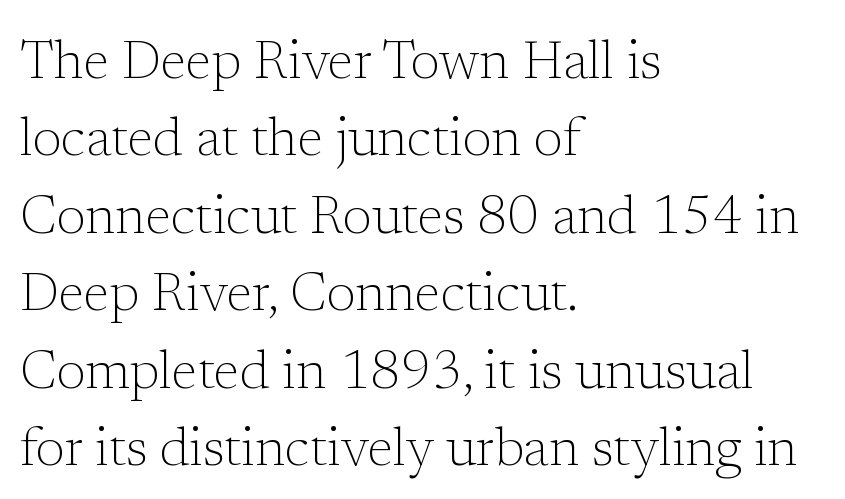
The image shows 53 px light serif type, upright; set left-aligned, normal line spacing (1.46x), normal letter spacing, not underlined; low stroke contrast and a medium x-height.
